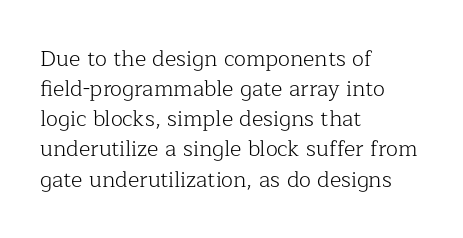
{"italic": "no", "bold": "no", "underline": "no", "align": "left", "line_spacing": "normal", "line_spacing_ratio": 1.37, "letter_spacing": "normal", "letter_spacing_em": 0.0, "glyph_px": 22}
